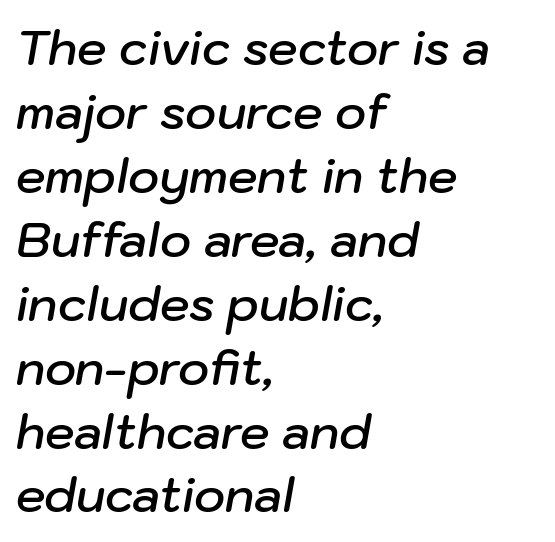
What weight is shown? A semibold, between regular and bold. The gaps between neighbouring characters are ordinary and unremarkable. Is this a fixed-width face? No — the glyphs have proportional, varying widths. Honestly, the row spacing looks completely unremarkable. Letters rest on an invisible, unmarked baseline. The rendering anchors every line to the left-hand side.
